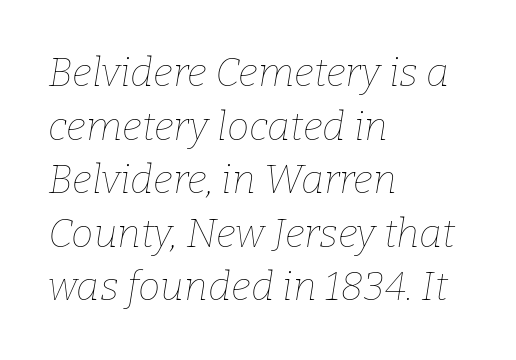
Line starts are locked; line ends wander. The font sits on the lighter half of the weight spectrum, regular included. You could not count columns in this text — the font is proportionally spaced. There is no visible air inserted between adjacent glyphs.
